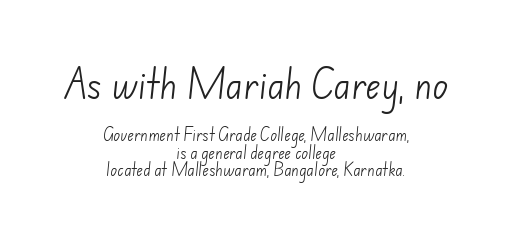
The image shows 33 px light sans-serif type; set centered, line spacing 1.24x, normal letter spacing, not underlined; the first (top) block is 2.36x larger; low stroke contrast and a small x-height.
